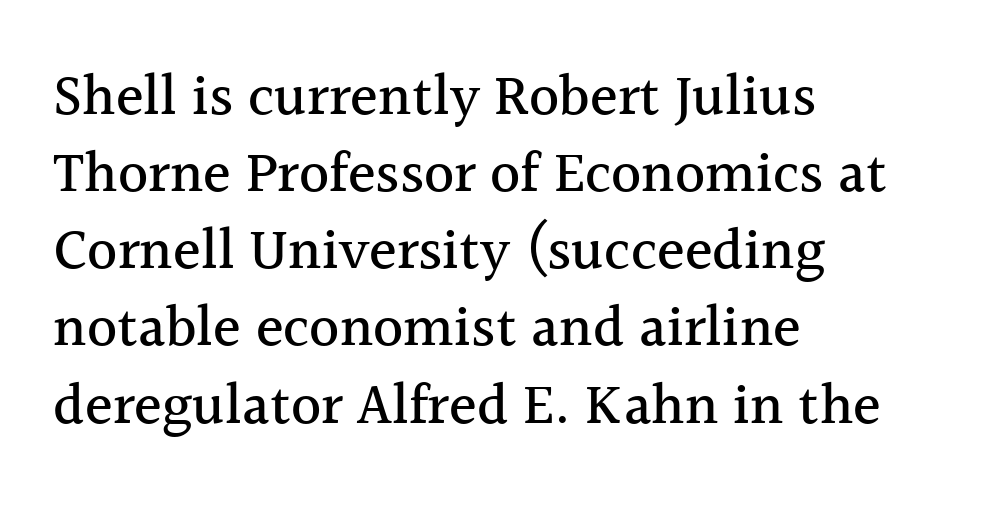
Vertical spacing — default. Here the designer chose a conventional face with non-uniform glyph widths. Posture: vertical. Default kerning and tracking; the words read as compact shapes. Layout note: lines flush left.
